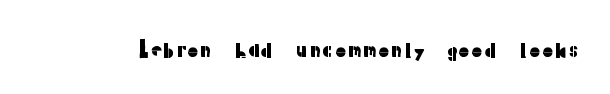
Q: Is the text italic (slanted)? A: No, it is upright.
Q: Is the text underlined? A: No.
Q: Is the spacing between letters normal or unusually wide? A: Normal.
